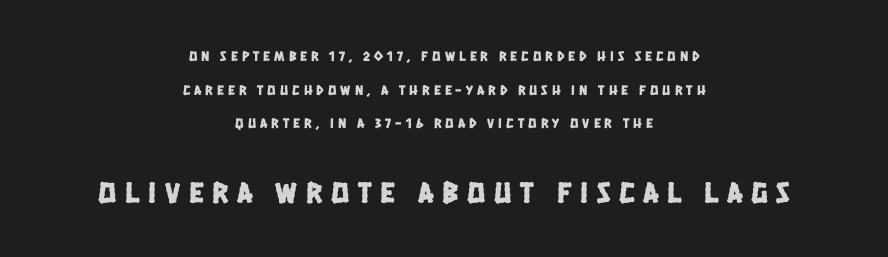
Q: Is the typeface a serif or a sans-serif typeface? A: Sans-serif.
Q: Is the text underlined? A: No.
Q: How is the paragraph aligned? A: Centered.
Q: Is the spacing between letters normal or unusually wide? A: Unusually wide.
Q: Is the spacing between lines tight, normal or loose? A: Loose.
Q: Which block of text is set in a larger size, the first (top) or the second (bottom)? A: The second (bottom) one.
Q: Width (condensed, normal, or wide)? A: Condensed.
Q: Stroke contrast? A: Low.
Q: x-height? A: Large.
Q: Monospaced? A: No.
